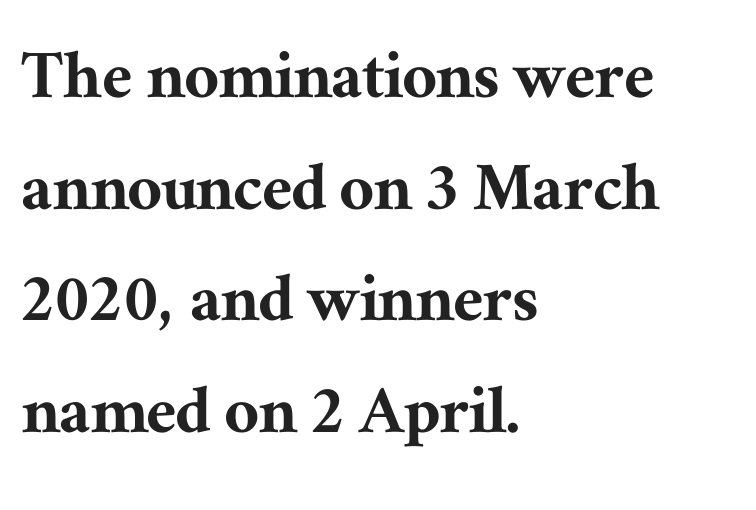
Nobody touched the tracking dial on this one. A typesetter would call this leading conventional body-copy spacing. This sample uses an upright cut, with every glyph sitting square on the baseline. Each line starts at the same left margin while the right side varies.
